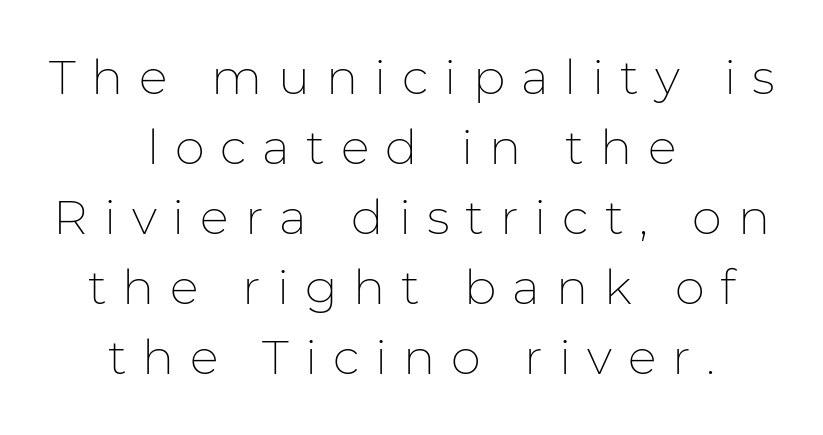
{"serif": "no", "italic": "no", "bold": "no", "weight": "thin", "width": "normal", "stroke_contrast": "low", "x_height": "medium", "monospaced": "no", "underline": "no", "align": "center", "line_spacing": "normal", "line_spacing_ratio": 1.46, "letter_spacing": "wide", "letter_spacing_em": 0.33, "glyph_px": 48}
